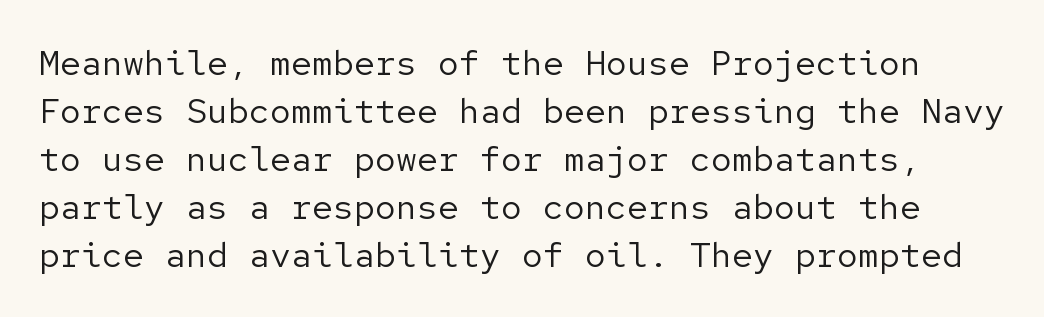
Q: Is the text bold? A: No.
Q: Is the text italic (slanted)? A: No, it is upright.
Q: Is the typeface a serif or a sans-serif typeface? A: Sans-serif.
Q: Is the text underlined? A: No.
Q: Is the spacing between letters normal or unusually wide? A: Normal.
Q: Is the spacing between lines tight, normal or loose? A: Normal.
Q: Width (condensed, normal, or wide)? A: Normal.
Q: Stroke contrast? A: Low.
Q: x-height? A: Medium.
